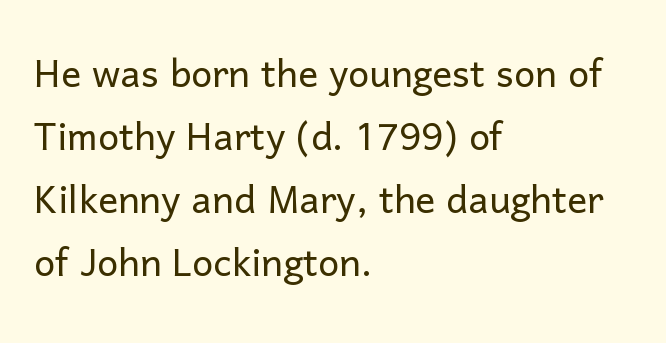
Weight: not bold — regular or lighter. The passage shown is typeset with a sans-serif family. Reading down the column, the eye jumps a familiar distance to each next line. Underline: absent. The typesetter chose a ragged-right arrangement here. These lines are rendered in a variable-pitch font.
